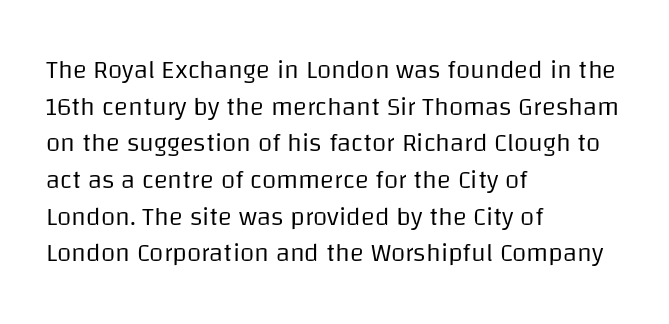
{"italic": "no", "bold": "no", "underline": "no", "align": "left", "line_spacing": "normal", "line_spacing_ratio": 1.41, "letter_spacing": "normal", "letter_spacing_em": 0.0, "glyph_px": 26}
